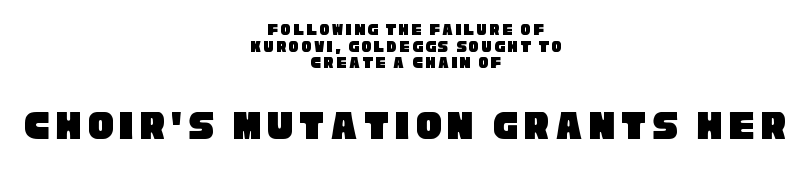
The image shows 42 px condensed sans-serif type; set centered, tight line spacing (0.98x), not underlined; the second (bottom) block is 2.47x larger; low stroke contrast and a large x-height.
